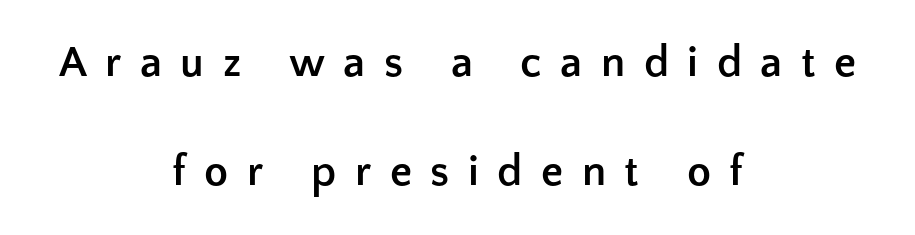
{"serif": "no", "italic": "no", "bold": "yes", "weight": "semibold", "width": "normal", "stroke_contrast": "low", "x_height": "medium", "monospaced": "no", "underline": "no", "align": "center", "line_spacing": "loose", "line_spacing_ratio": 2.47, "letter_spacing": "wide", "letter_spacing_em": 0.42, "glyph_px": 44}
